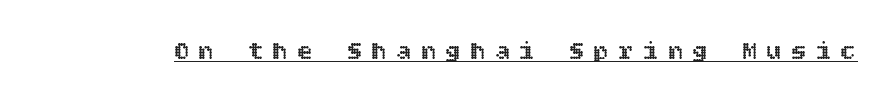
{"italic": "no", "underline": "yes", "letter_spacing": "wide", "letter_spacing_em": 0.35, "glyph_px": 26}
